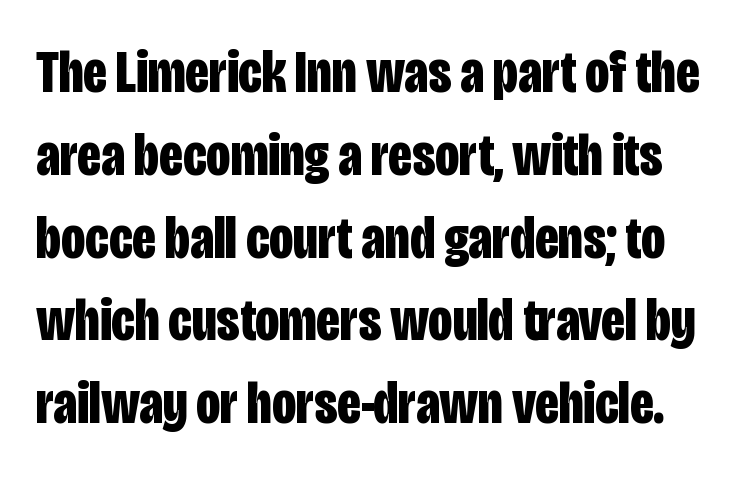
The image shows 60 px bold, condensed sans-serif type, upright; set normal line spacing (1.38x), normal letter spacing, not underlined; low stroke contrast and a large x-height.
